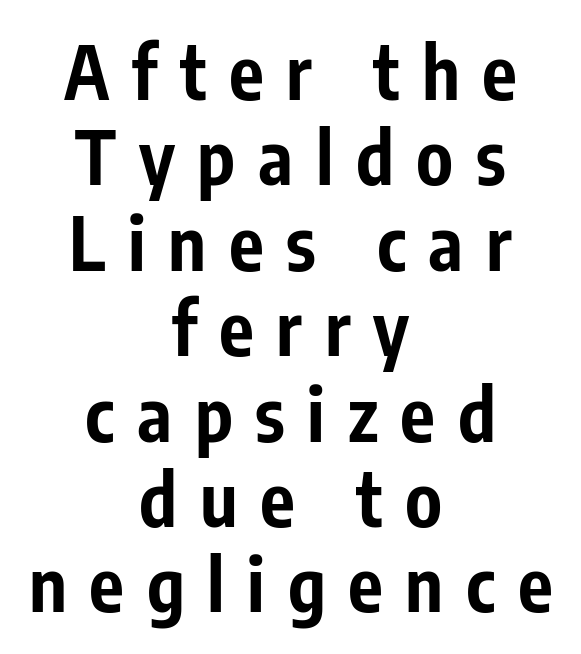
Lines of text with bare space underneath. Teacher's note: observe the equal gaps on both sides — that is centered alignment. It's the straight-up-and-down kind of type. Typesetter's note: full bold, strokes at maximum text heaviness. Does extra space separate the letters? Yes, quite a lot of it. You could not count columns in this text — the font is proportionally spaced.
